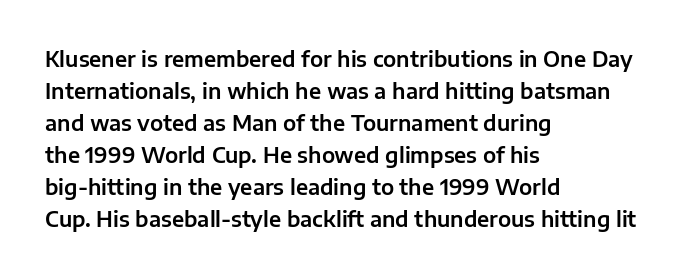
Q: Is the text italic (slanted)? A: No, it is upright.
Q: Is the text underlined? A: No.
Q: How is the paragraph aligned? A: Left-aligned.
Q: Is the spacing between letters normal or unusually wide? A: Normal.
Q: Is the spacing between lines tight, normal or loose? A: Normal.
